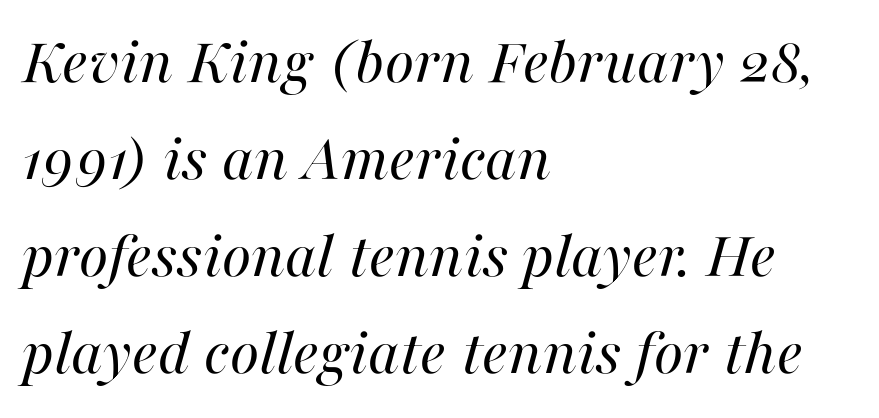
Q: Is the text bold? A: No.
Q: Is the text italic (slanted)? A: Yes, it leans right by about 16 degrees.
Q: Is the text underlined? A: No.
Q: How is the paragraph aligned? A: Left-aligned.
Q: Is the spacing between letters normal or unusually wide? A: Normal.
Q: Is the spacing between lines tight, normal or loose? A: Normal.
Q: Width (condensed, normal, or wide)? A: Normal.
Q: Stroke contrast? A: High.
Q: x-height? A: Medium.
Q: Monospaced? A: No.
